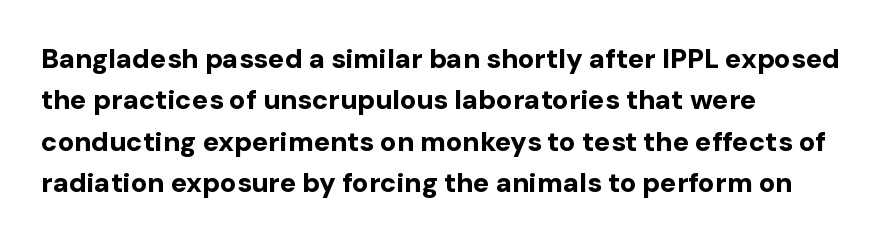
The image shows 27 px bold type, upright; set left-aligned, normal line spacing (1.53x), normal letter spacing, not underlined.
